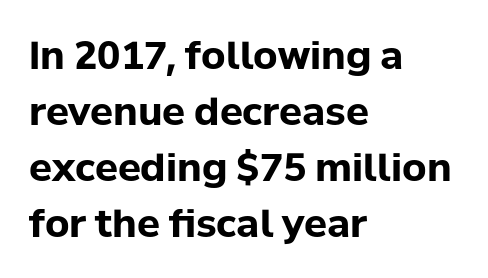
The image shows 38 px bold sans-serif type, upright; set left-aligned, normal line spacing (1.47x), normal letter spacing, not underlined; low stroke contrast and a medium x-height.
